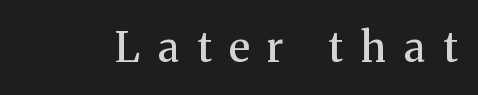
Q: Is the text bold? A: Semi-bold.
Q: Is the text italic (slanted)? A: No, it is upright.
Q: Is the typeface a serif or a sans-serif typeface? A: Serif.
Q: Is the text underlined? A: No.
Q: Is the spacing between letters normal or unusually wide? A: Unusually wide.
Q: Width (condensed, normal, or wide)? A: Normal.
Q: Stroke contrast? A: Medium.
Q: x-height? A: Medium.
Q: Monospaced? A: No.
